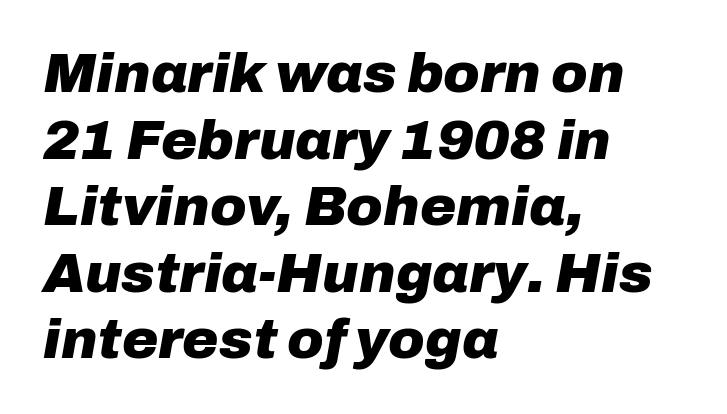
A classic flush-left, rag-right setting is used for this passage. The rendering uses natural spacing where letterforms have individual widths. Just letters on the line, the space beneath them empty. Its strokes are broad and dark, the hallmark of bold type. The horizontal fit of the characters is conventional and even. Slant detected: the letters are inclined.
